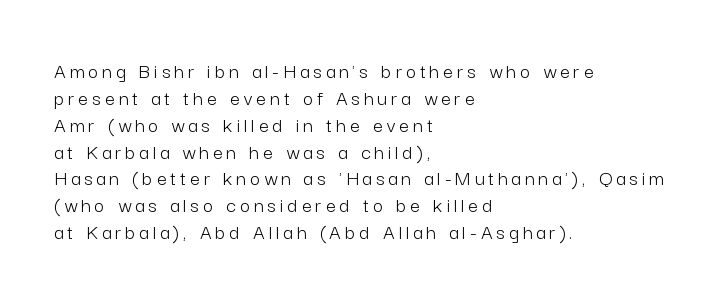
Q: Is the text bold? A: No.
Q: Is the text italic (slanted)? A: No, it is upright.
Q: Is the text underlined? A: No.
Q: How is the paragraph aligned? A: Left-aligned.
